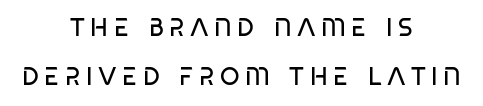
{"bold": "no", "underline": "no", "align": "center", "line_spacing": "loose", "line_spacing_ratio": 1.96, "letter_spacing": "wide", "letter_spacing_em": 0.22, "glyph_px": 25}
